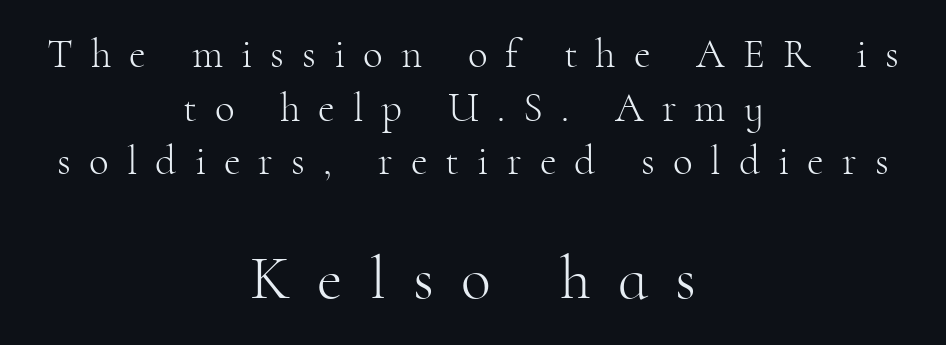
The image shows 62 px light serif type, upright; set centered, normal line spacing (1.31x), unusually wide letter spacing (+0.44 em), not underlined; the second (bottom) block is 1.51x larger; high stroke contrast and a small x-height.
